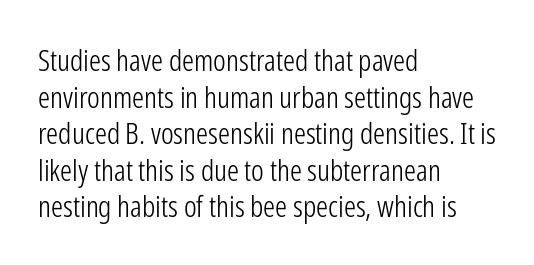
Q: Is the text bold? A: No.
Q: Is the text italic (slanted)? A: No, it is upright.
Q: Is the typeface a serif or a sans-serif typeface? A: Sans-serif.
Q: Is the text underlined? A: No.
Q: How is the paragraph aligned? A: Left-aligned.
Q: Is the spacing between letters normal or unusually wide? A: Normal.
Q: Width (condensed, normal, or wide)? A: Condensed.
Q: Stroke contrast? A: Low.
Q: x-height? A: Medium.
Q: Monospaced? A: No.
